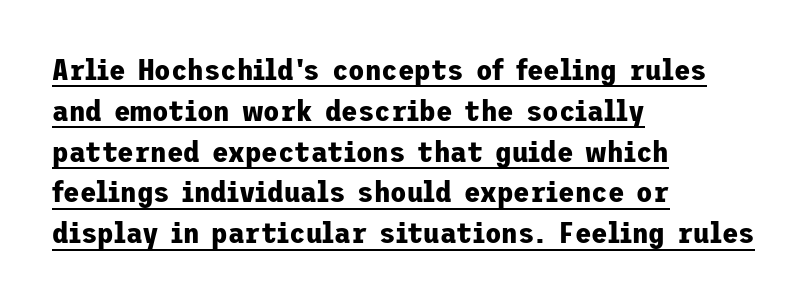
The image shows 30 px bold sans-serif type, upright; set left-aligned, normal line spacing (1.36x), normal letter spacing, underlined; low stroke contrast and a medium x-height.
